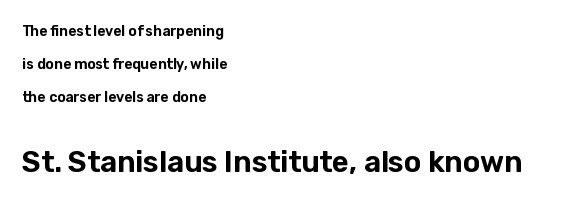
The image shows 29 px sans-serif type, upright; set left-aligned, loose line spacing (2.36x), normal letter spacing, not underlined; the second (bottom) block is 2.07x larger; low stroke contrast and a medium x-height.
